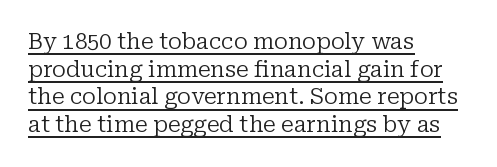
Notice how the passage keeps a crisp vertical edge on the left only. Rendered with straight, roman letterforms. Students, observe the line beneath the letters — that is underlining. In terms of leading, this rendering sits right in the middle. Stroke mass is kept to a normal reading level or below.
